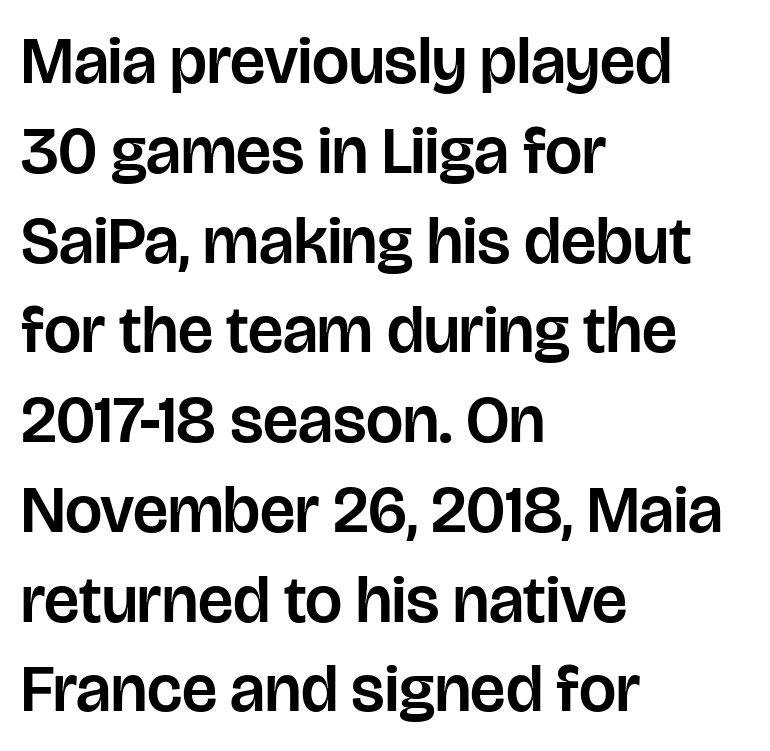
{"serif": "no", "italic": "no", "width": "normal", "stroke_contrast": "low", "x_height": "large", "monospaced": "no", "underline": "no", "align": "left", "line_spacing": "normal", "line_spacing_ratio": 1.36, "letter_spacing": "normal", "letter_spacing_em": 0.0, "glyph_px": 66}
